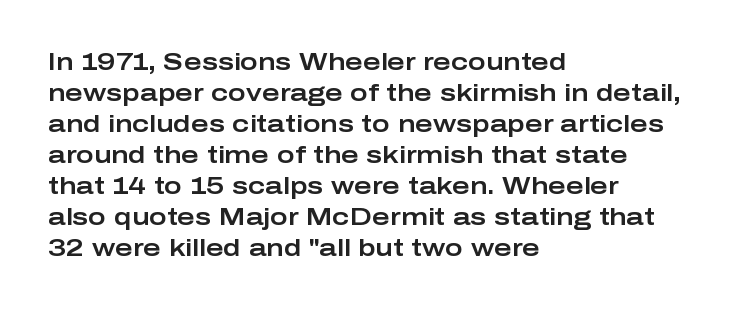
The rag falls on the right side of this text block. How would I describe the line gaps? Plain and ordinary. Ordinary non-slanted type is in use. The gaps between neighbouring characters are ordinary and unremarkable.
